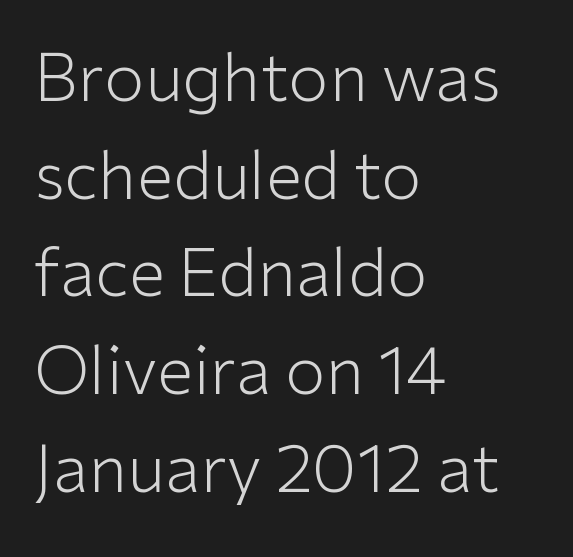
Q: Is the text bold? A: No.
Q: Is the text italic (slanted)? A: No, it is upright.
Q: Is the typeface a serif or a sans-serif typeface? A: Sans-serif.
Q: Is the text underlined? A: No.
Q: How is the paragraph aligned? A: Left-aligned.
Q: Is the spacing between letters normal or unusually wide? A: Normal.
Q: Is the spacing between lines tight, normal or loose? A: Normal.
Q: Width (condensed, normal, or wide)? A: Normal.
Q: Stroke contrast? A: Low.
Q: x-height? A: Medium.
Q: Monospaced? A: No.
